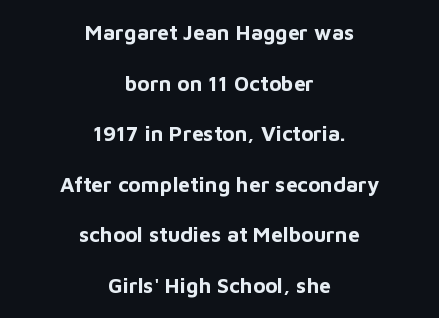
A student would call this center alignment; a typographer would say set centered. This sample uses plain, unmodified letter spacing. Only glyphs here, with clear space below each row. If you drew a line through each stem, it would be perfectly vertical.
